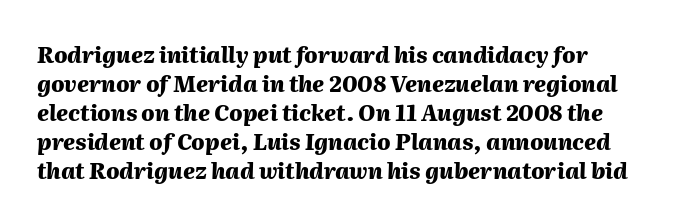
Q: Is the text bold? A: Yes.
Q: Is the text italic (slanted)? A: Yes, it leans right by about 2 degrees.
Q: Is the text underlined? A: No.
Q: How is the paragraph aligned? A: Left-aligned.
Q: Is the spacing between letters normal or unusually wide? A: Normal.
Q: Is the spacing between lines tight, normal or loose? A: Normal.
